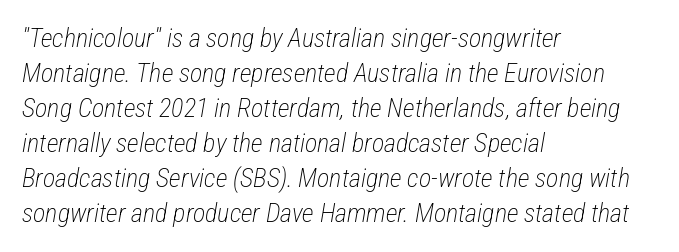
The image shows 26 px text type, italic (leaning right); set left-aligned, normal line spacing (1.35x), normal letter spacing, not underlined.
